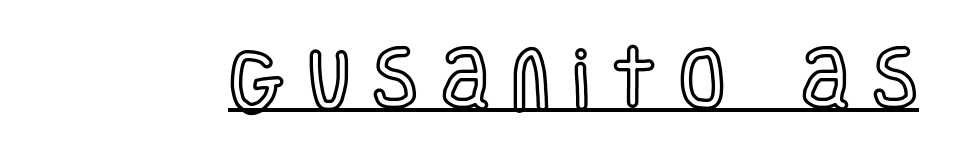
Is this a fixed-width face? No — the glyphs have proportional, varying widths. Look at the tracking — it's clearly loosened, letters drifting apart. The specimen reads as upright at a glance. A continuous stroke trails under the words, as in a hyperlink.
